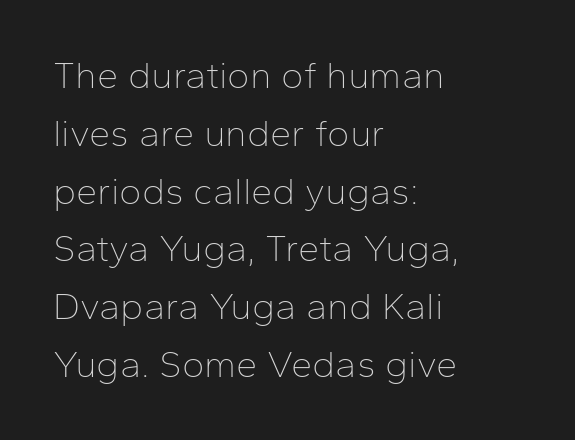
The image shows 38 px thin sans-serif type, upright; set left-aligned, normal line spacing (1.52x), normal letter spacing, not underlined; low stroke contrast and a medium x-height.
